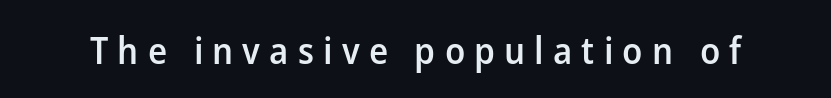
{"serif": "no", "italic": "no", "bold": "semi", "weight": "semibold", "width": "normal", "stroke_contrast": "low", "x_height": "medium", "monospaced": "no", "underline": "no", "letter_spacing": "wide", "letter_spacing_em": 0.24, "glyph_px": 38}
